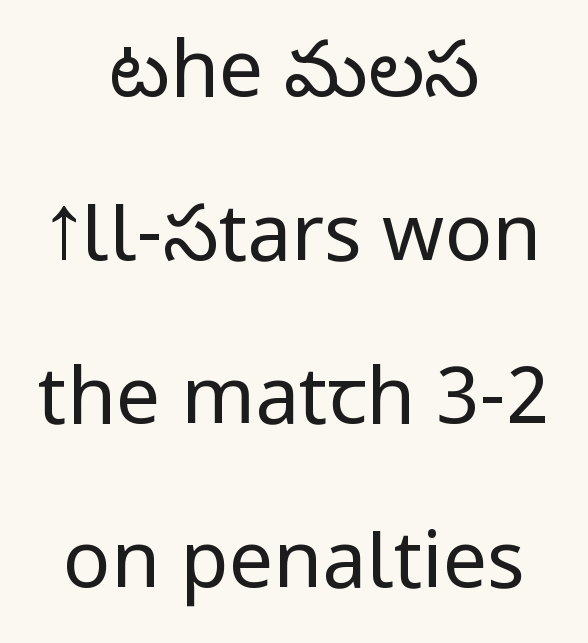
The image shows 79 px regular-weight, condensed sans-serif type, upright; set centered, loose line spacing (2.07x), normal letter spacing, not underlined; low stroke contrast.
